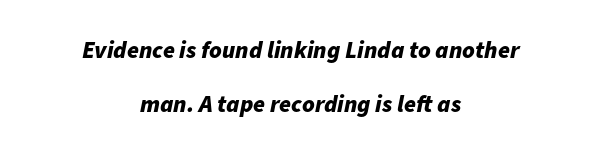
Q: Is the text bold? A: Yes.
Q: Is the text italic (slanted)? A: Yes, it leans right by about 11 degrees.
Q: Is the text underlined? A: No.
Q: How is the paragraph aligned? A: Centered.
Q: Is the spacing between letters normal or unusually wide? A: Normal.
Q: Is the spacing between lines tight, normal or loose? A: Loose.
